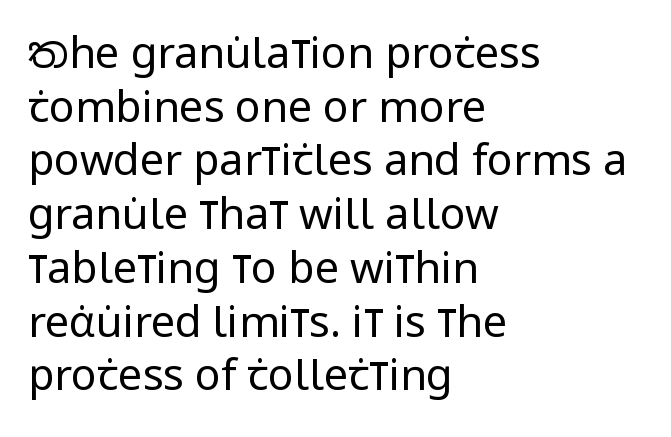
Nothing sits at the stroke ends, so this counts as sans-serif. Stroke thickness stays within the range of a standard reading face or lighter. Here the glyphs are tracked normally, forming tight word shapes. The words here are not underlined.
